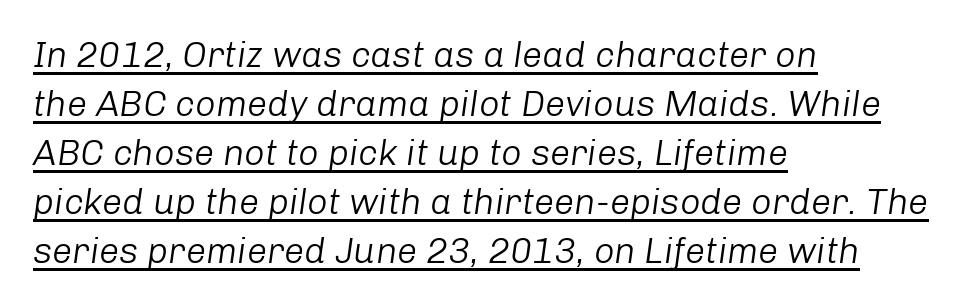
{"italic": "yes", "lean": "right", "slant_degrees": 8, "bold": "no", "weight": "light", "width": "normal", "stroke_contrast": "low", "x_height": "medium", "monospaced": "no", "underline": "yes", "align": "left", "line_spacing": "normal", "line_spacing_ratio": 1.36, "letter_spacing": "normal", "letter_spacing_em": 0.0, "glyph_px": 36}
